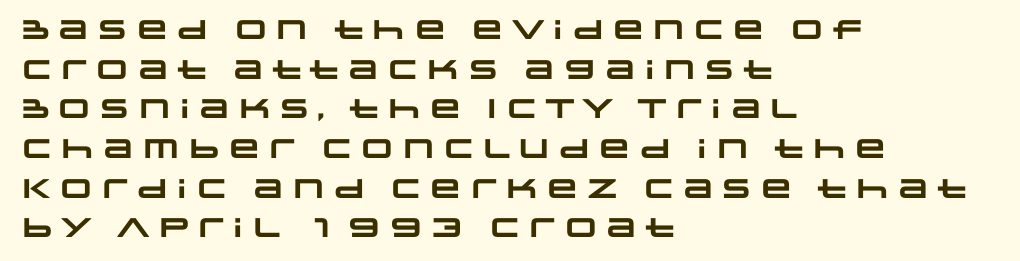
Q: Is the text bold? A: Yes.
Q: Is the text underlined? A: No.
Q: How is the paragraph aligned? A: Left-aligned.
Q: Is the spacing between letters normal or unusually wide? A: Normal.
Q: Is the spacing between lines tight, normal or loose? A: Normal.
